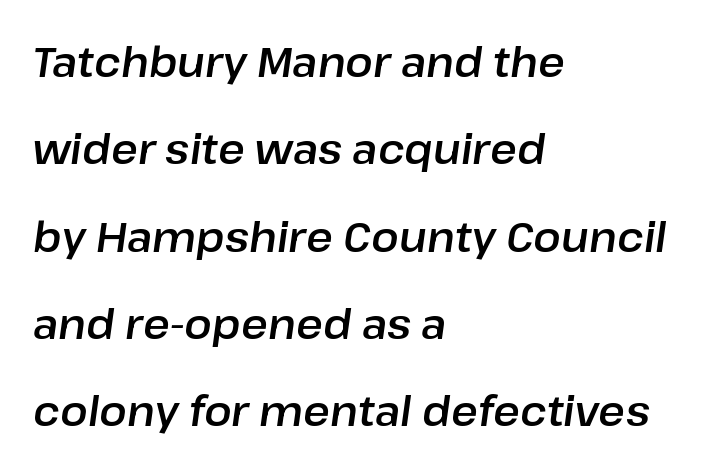
Is the letter spacing exaggerated? No — it looks like the ordinary default. This rendering uses left alignment, leaving the right contour irregular. The lettering tilts uniformly, giving the passage an italic look. A typesetter would call this leading open, well beyond the default. This sample has the flowing, uneven cadence of proportional lettering.
